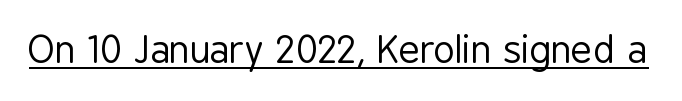
Q: Is the text bold? A: No.
Q: Is the text italic (slanted)? A: No, it is upright.
Q: Is the typeface a serif or a sans-serif typeface? A: Sans-serif.
Q: Is the text underlined? A: Yes.
Q: Is the spacing between letters normal or unusually wide? A: Normal.
Q: Width (condensed, normal, or wide)? A: Condensed.
Q: Stroke contrast? A: Low.
Q: x-height? A: Medium.
Q: Monospaced? A: No.
